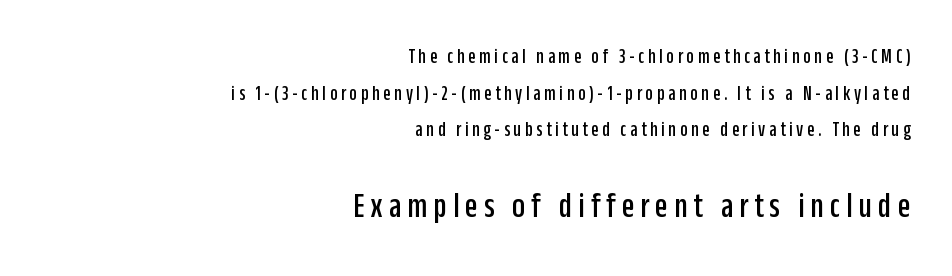
Q: Is the text italic (slanted)? A: No, it is upright.
Q: Is the typeface a serif or a sans-serif typeface? A: Sans-serif.
Q: Is the text underlined? A: No.
Q: How is the paragraph aligned? A: Right-aligned.
Q: Which block of text is set in a larger size, the first (top) or the second (bottom)? A: The second (bottom) one.
Q: Width (condensed, normal, or wide)? A: Condensed.
Q: Stroke contrast? A: Low.
Q: x-height? A: Large.
Q: Monospaced? A: No.
